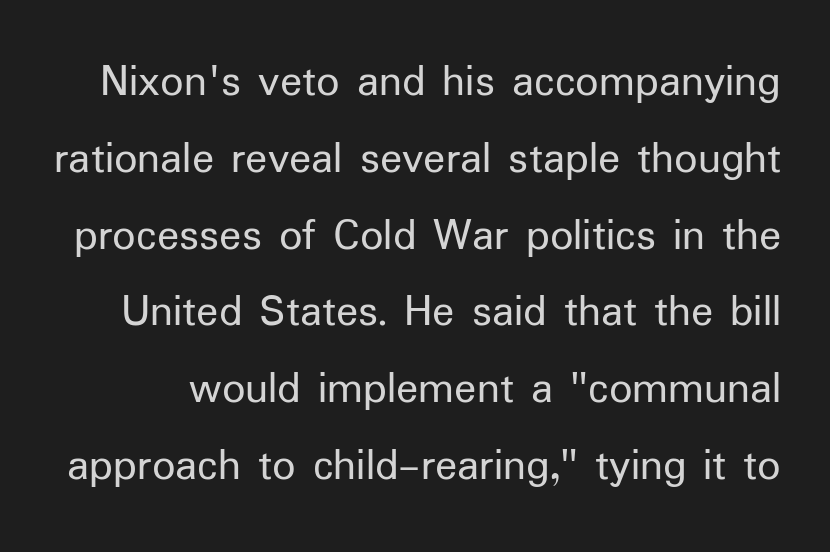
Nothing sits at the stroke ends, so this counts as sans-serif. Italic: no, the glyphs are upright roman. Just letters on the line, the space beneath them empty. These lines sit exactly where default settings would place them. Each letter keeps its own natural width here, so spacing adapts to shape. The weight would be labelled regular, book, light, or lighter still.
